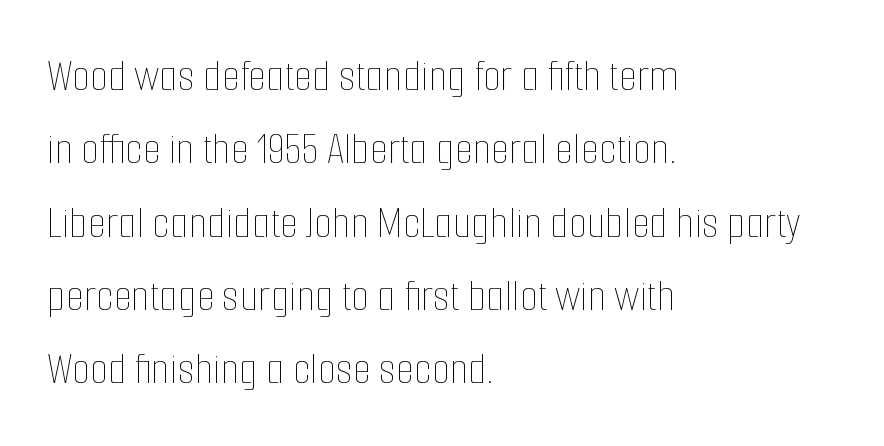
Inter-character spacing is left at the font's built-in metrics. Does the leading feel generous? No, just average. The axis of the letterforms is exactly vertical. Unbolded letterforms with no extra heft.
